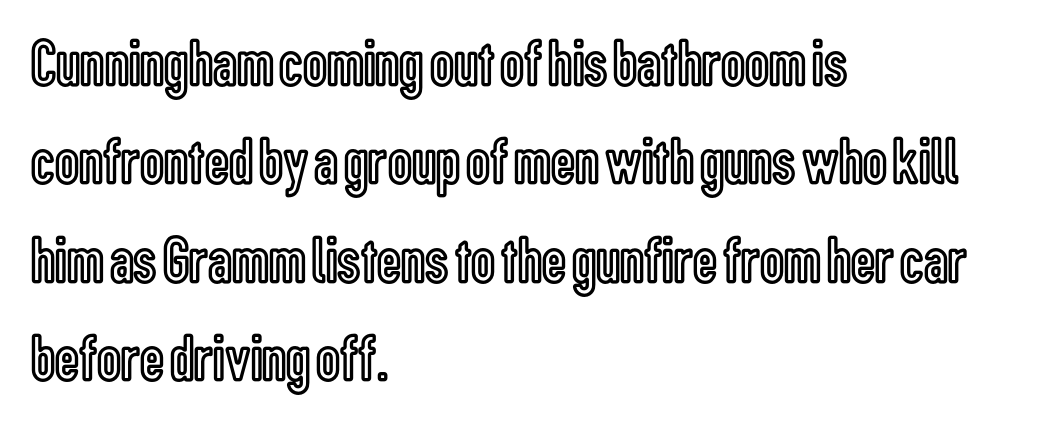
The image shows 67 px condensed type, upright; set left-aligned, normal line spacing (1.47x), normal letter spacing, not underlined; a medium x-height.
